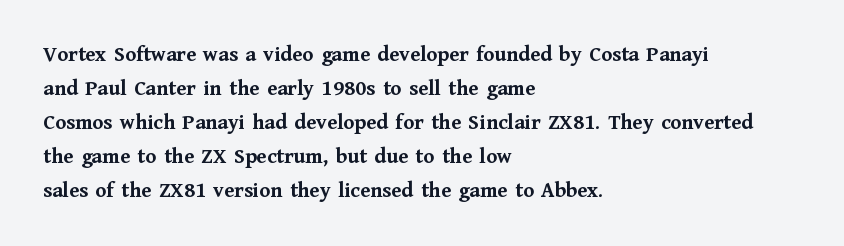
The image shows 22 px bold type, upright; set left-aligned, normal line spacing (1.54x), normal letter spacing, not underlined.
